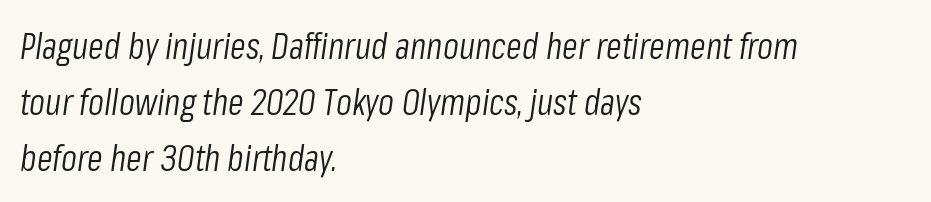
{"italic": "yes", "lean": "right", "slant_degrees": 8, "bold": "no", "weight": "light", "width": "condensed", "stroke_contrast": "low", "x_height": "medium", "monospaced": "no", "underline": "no", "align": "left", "line_spacing": "normal", "line_spacing_ratio": 1.55, "letter_spacing": "normal", "letter_spacing_em": 0.0, "glyph_px": 36}
